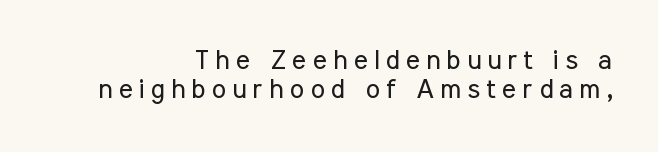
Each stroke keeps to a modest, everyday thickness or less. The horizontal fit of the characters is loose and conspicuously gappy. Line spacing here is tight. A roman cut, with each character standing at attention. Words float on clear page, feet unadorned.
